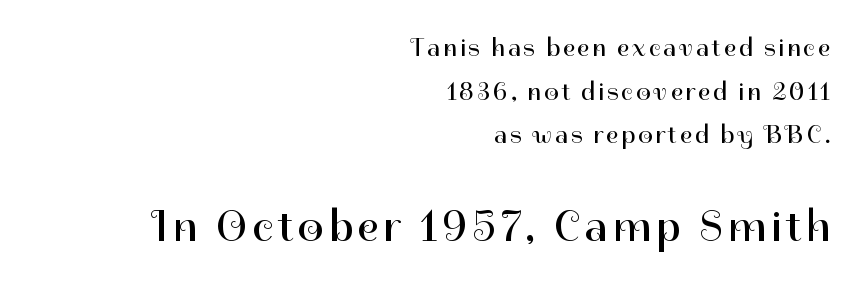
{"serif": "no", "italic": "no", "bold": "no", "weight": "regular", "width": "normal", "stroke_contrast": "high", "x_height": "medium", "monospaced": "no", "underline": "no", "align": "right", "line_spacing": "normal", "line_spacing_ratio": 1.68, "larger_block": "second", "size_ratio": 1.73, "glyph_px": 45}
